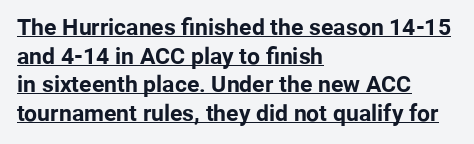
The image shows 23 px bold type, upright; set left-aligned, line spacing 1.24x, normal letter spacing, underlined.
